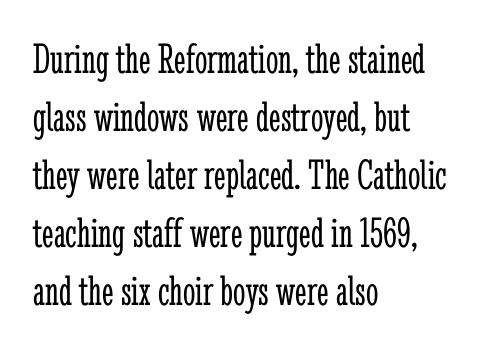
Leading: standard. Words float on clear page, feet unadorned. Italic: no, the glyphs are upright roman. The font family rendered here belongs to the serif group. If you drew a ruler down the left edge, every line would touch it. The passage shown is typed in a proportional face where columns would drift.
